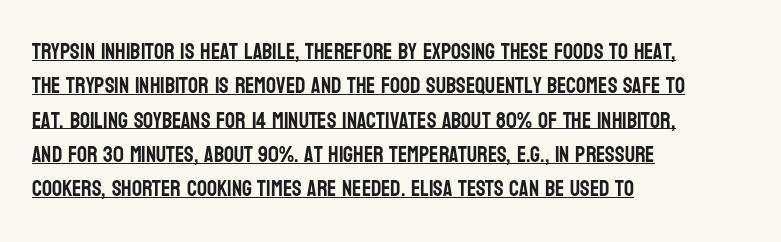
Q: Is the text italic (slanted)? A: No, it is upright.
Q: Is the text underlined? A: Yes.
Q: How is the paragraph aligned? A: Left-aligned.
Q: Is the spacing between letters normal or unusually wide? A: Normal.
Q: Is the spacing between lines tight, normal or loose? A: Normal.
